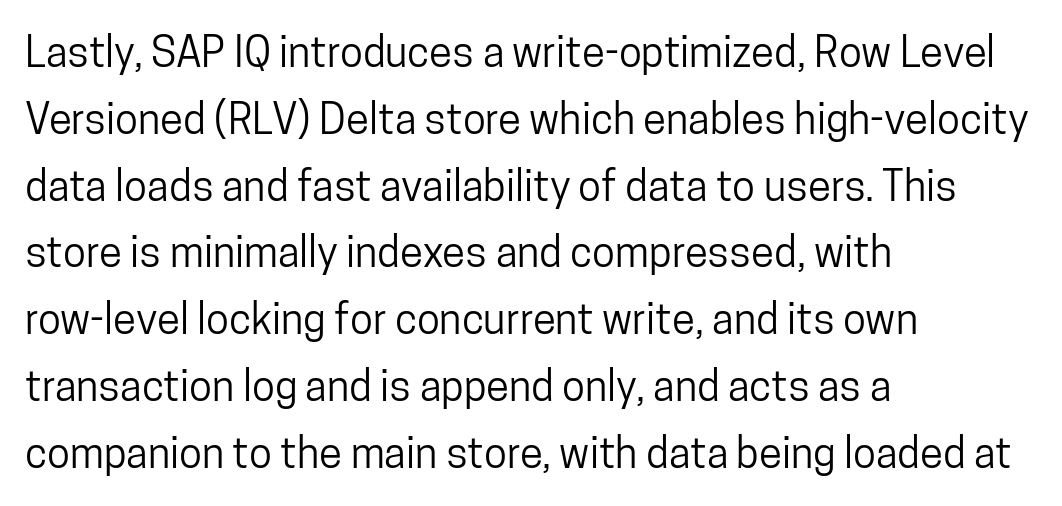
No feet cap the strokes, marking this as sans-serif type. Normally led — the rows are evenly, conventionally spaced. Think of a printed novel: that variable character pitch is what you see here. A roman cut, with each character standing at attention.
